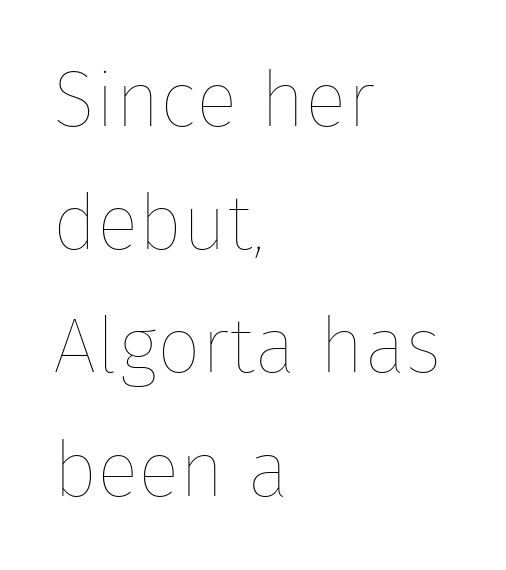
Q: Is the text bold? A: No.
Q: Is the text italic (slanted)? A: No, it is upright.
Q: Is the text underlined? A: No.
Q: How is the paragraph aligned? A: Left-aligned.
Q: Is the spacing between letters normal or unusually wide? A: Normal.
Q: Is the spacing between lines tight, normal or loose? A: Normal.
Q: Width (condensed, normal, or wide)? A: Normal.
Q: Stroke contrast? A: Low.
Q: x-height? A: Medium.
Q: Monospaced? A: No.
